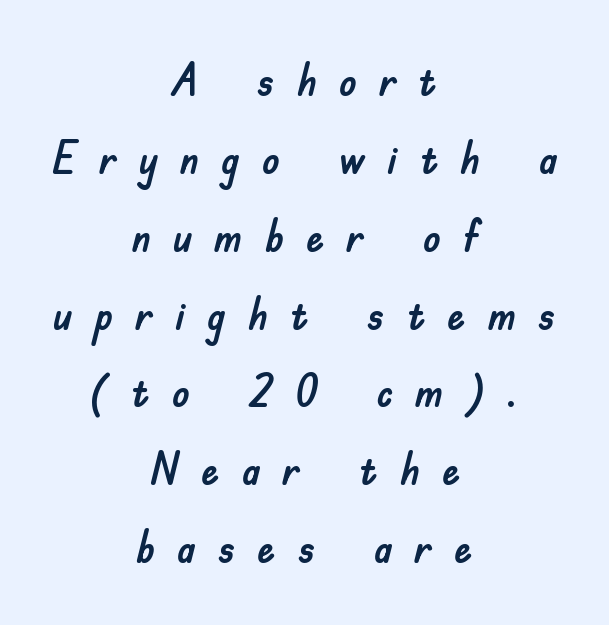
Q: Is the text italic (slanted)? A: Yes.
Q: Is the typeface a serif or a sans-serif typeface? A: Sans-serif.
Q: Is the text underlined? A: No.
Q: How is the paragraph aligned? A: Centered.
Q: Is the spacing between letters normal or unusually wide? A: Unusually wide.
Q: Width (condensed, normal, or wide)? A: Normal.
Q: Stroke contrast? A: Low.
Q: x-height? A: Small.
Q: Monospaced? A: No.
